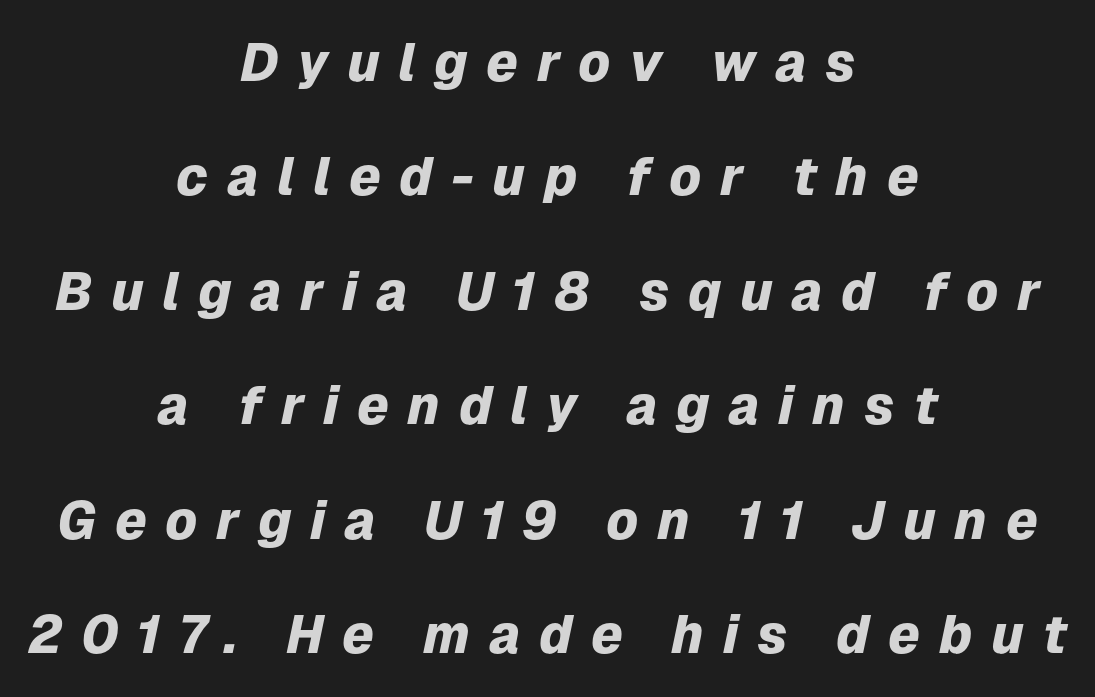
The image shows 53 px heavy type, italic (leaning right); set centered, loose line spacing (2.16x), unusually wide letter spacing (+0.35 em), not underlined; low stroke contrast and a medium x-height.
